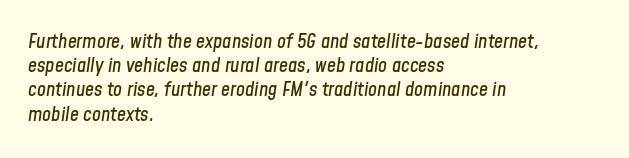
Caption: standard tracking, unaltered. Line starts are locked; line ends wander. This sample uses an oblique cut, with every glyph tilted off the vertical. Plain, unruled lines of type.
